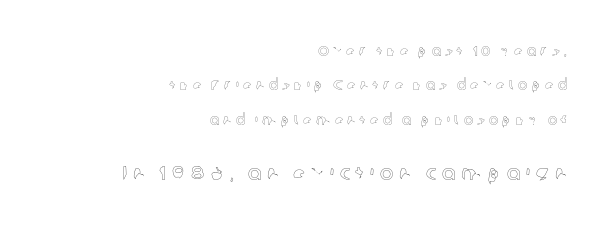
The image shows 20 px text type, upright; set right-aligned, loose line spacing (2.46x), unusually wide letter spacing (+0.29 em), not underlined; the second (bottom) block is 1.43x larger.
